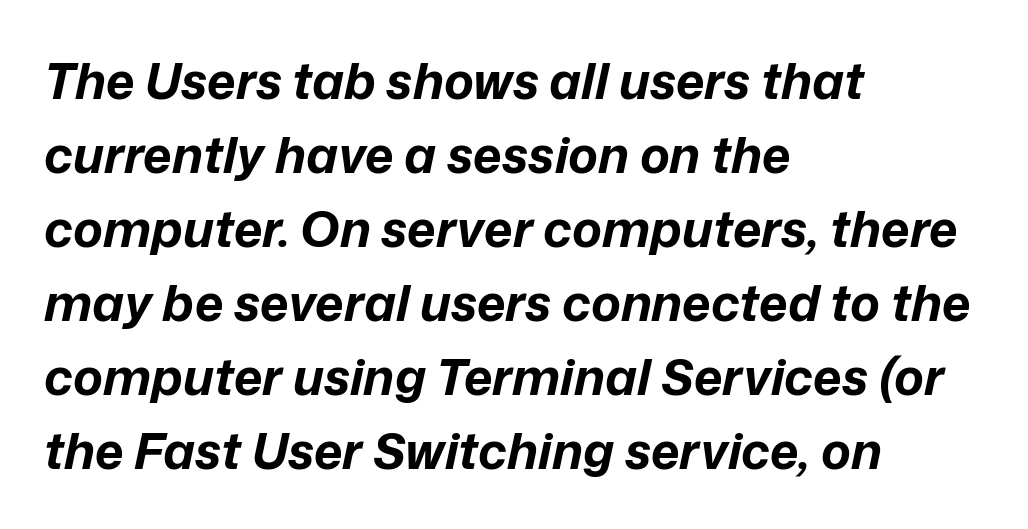
The image shows 50 px bold type, italic (leaning right); set left-aligned, normal line spacing (1.48x), normal letter spacing, not underlined; low stroke contrast and a medium x-height.
